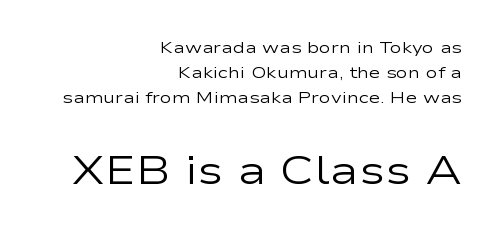
The image shows 40 px regular-weight, wide sans-serif type, upright; set right-aligned, normal line spacing (1.56x), normal letter spacing, not underlined; the second (bottom) block is 2.5x larger; low stroke contrast and a medium x-height.
